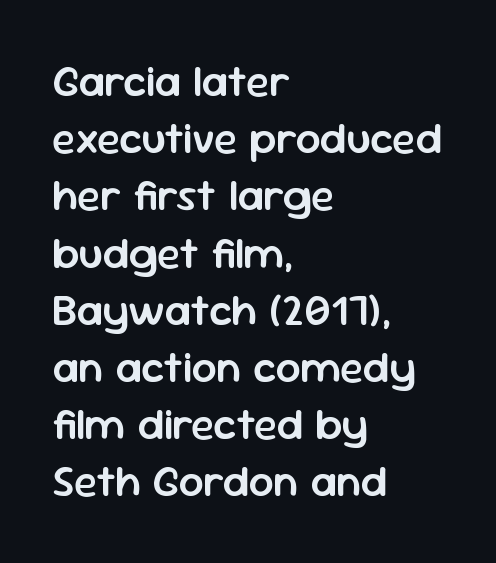
{"serif": "no", "italic": "no", "bold": "semi", "weight": "semibold", "width": "normal", "stroke_contrast": "low", "x_height": "medium", "monospaced": "no", "underline": "no", "align": "left", "line_spacing": "normal", "line_spacing_ratio": 1.3, "letter_spacing": "normal", "letter_spacing_em": 0.0, "glyph_px": 44}
